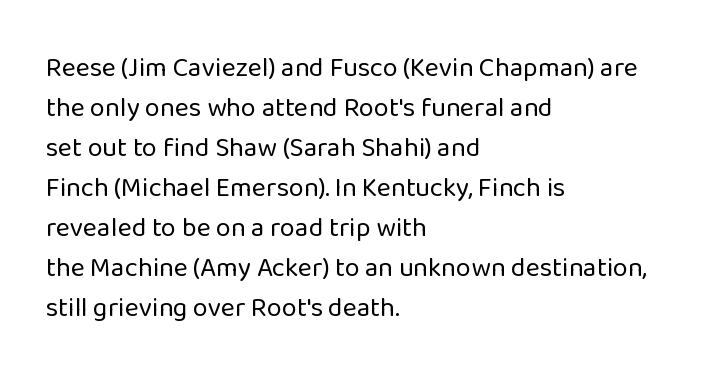
The image shows 27 px text type, upright; set left-aligned, normal line spacing (1.48x), normal letter spacing, not underlined.
